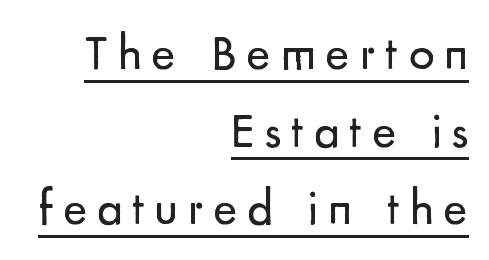
{"serif": "no", "italic": "no", "bold": "no", "weight": "regular", "width": "normal", "stroke_contrast": "low", "x_height": "small", "monospaced": "no", "underline": "yes", "align": "right", "line_spacing": "normal", "line_spacing_ratio": 1.52, "glyph_px": 51}
